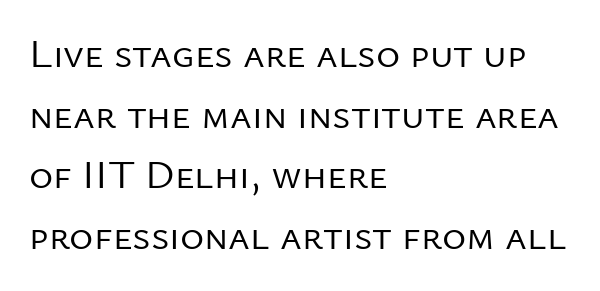
The image shows 41 px regular-weight sans-serif type, upright; set left-aligned, normal line spacing (1.48x), normal letter spacing, not underlined; low stroke contrast and a medium x-height.
